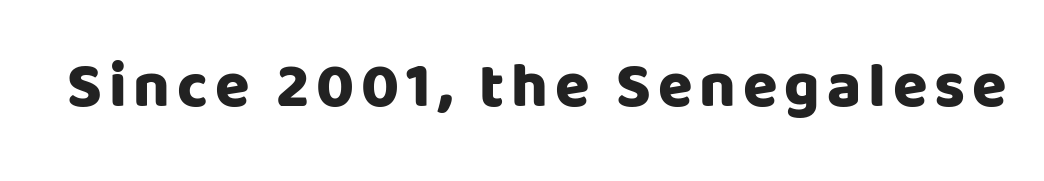
{"serif": "no", "italic": "no", "bold": "yes", "weight": "heavy", "width": "normal", "stroke_contrast": "low", "x_height": "large", "monospaced": "no", "underline": "no", "glyph_px": 63}
